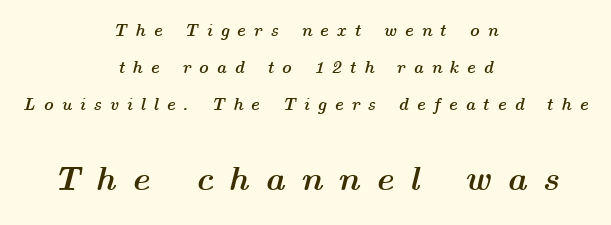
{"italic": "yes", "lean": "right", "slant_degrees": 14, "bold": "yes", "weight": "semibold", "width": "wide", "stroke_contrast": "medium", "x_height": "medium", "monospaced": "no", "underline": "no", "align": "center", "line_spacing": "loose", "line_spacing_ratio": 2.17, "letter_spacing": "wide", "letter_spacing_em": 0.46, "larger_block": "second", "size_ratio": 2.0, "glyph_px": 34}
